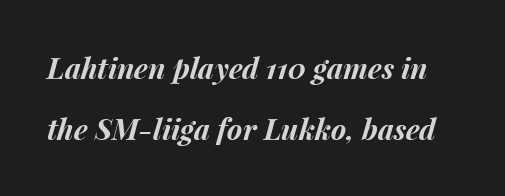
The image shows 29 px bold type, italic (leaning right); set loose line spacing (2.12x), normal letter spacing, not underlined; medium stroke contrast and a medium x-height.
